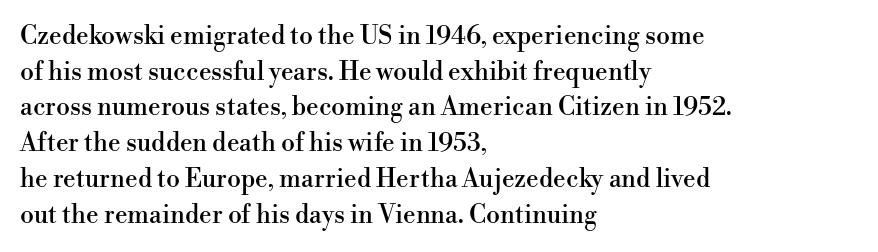
Q: Is the text italic (slanted)? A: No, it is upright.
Q: Is the text underlined? A: No.
Q: How is the paragraph aligned? A: Left-aligned.
Q: Is the spacing between letters normal or unusually wide? A: Normal.
Q: Is the spacing between lines tight, normal or loose? A: Normal.
